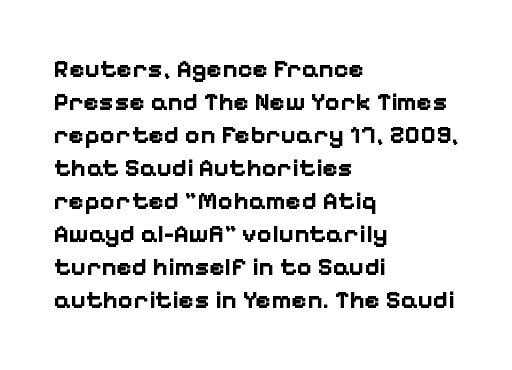
Q: Is the text bold? A: Yes.
Q: Is the text italic (slanted)? A: No, it is upright.
Q: Is the text underlined? A: No.
Q: How is the paragraph aligned? A: Left-aligned.
Q: Is the spacing between letters normal or unusually wide? A: Normal.
Q: Is the spacing between lines tight, normal or loose? A: Normal.
